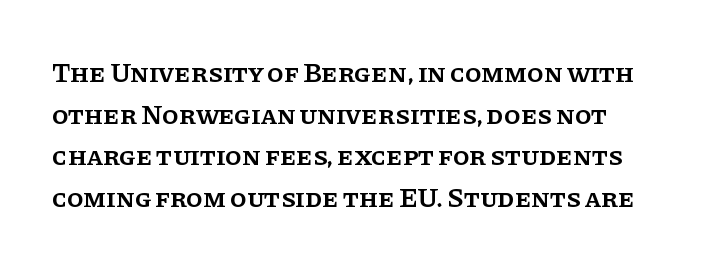
{"italic": "no", "bold": "semi", "underline": "no", "align": "left", "line_spacing": "normal", "line_spacing_ratio": 1.54, "letter_spacing": "normal", "letter_spacing_em": 0.0, "glyph_px": 27}
